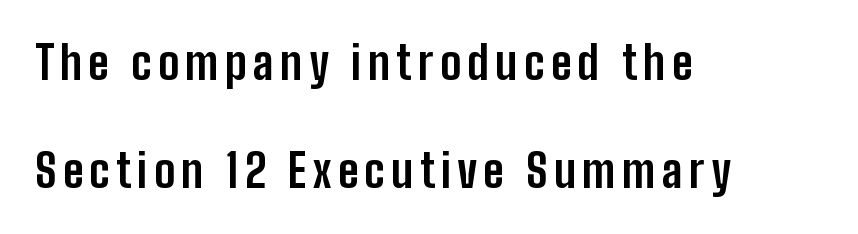
The image shows 45 px bold, condensed sans-serif type, upright; set left-aligned, loose line spacing (2.41x), not underlined; low stroke contrast and a medium x-height.
